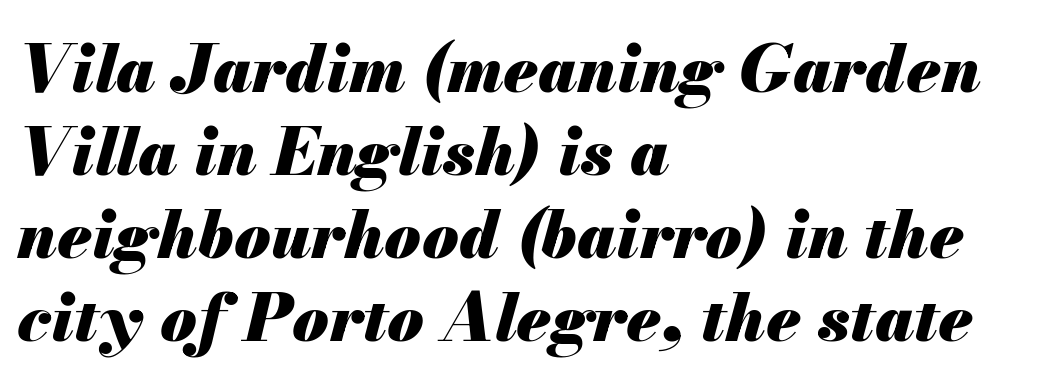
Q: Is the text bold? A: Yes.
Q: Is the text italic (slanted)? A: Yes, it leans right by about 13 degrees.
Q: Is the text underlined? A: No.
Q: How is the paragraph aligned? A: Left-aligned.
Q: Is the spacing between letters normal or unusually wide? A: Normal.
Q: Is the spacing between lines tight, normal or loose? A: Normal.
Q: Width (condensed, normal, or wide)? A: Normal.
Q: Stroke contrast? A: Medium.
Q: x-height? A: Small.
Q: Monospaced? A: No.
